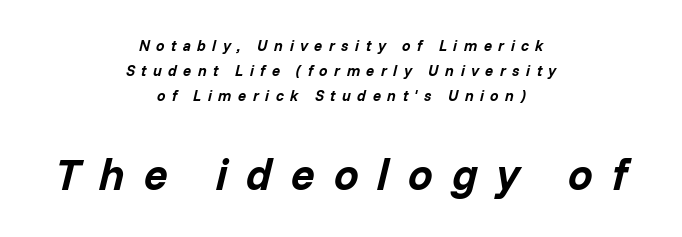
{"italic": "yes", "lean": "right", "slant_degrees": 14, "bold": "yes", "weight": "bold", "width": "normal", "stroke_contrast": "low", "x_height": "medium", "monospaced": "no", "underline": "no", "align": "center", "line_spacing": "normal", "line_spacing_ratio": 1.66, "letter_spacing": "wide", "letter_spacing_em": 0.43, "larger_block": "second", "size_ratio": 2.93, "glyph_px": 44}
